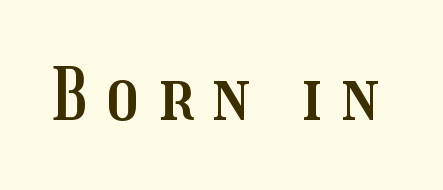
The words here are not underlined. Spacing verdict: proportional, widths tailored to each character. The letterforms stand isolated, each surrounded by extra space. Every character sits straight up, as roman type does.
